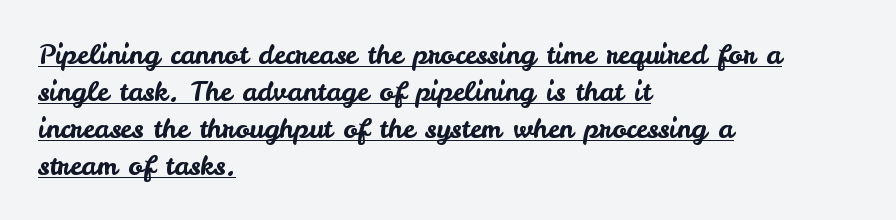
Here the glyphs are tracked normally, forming tight word shapes. Every word sits above its own underline. A typesetter would call this leading conventional body-copy spacing.
